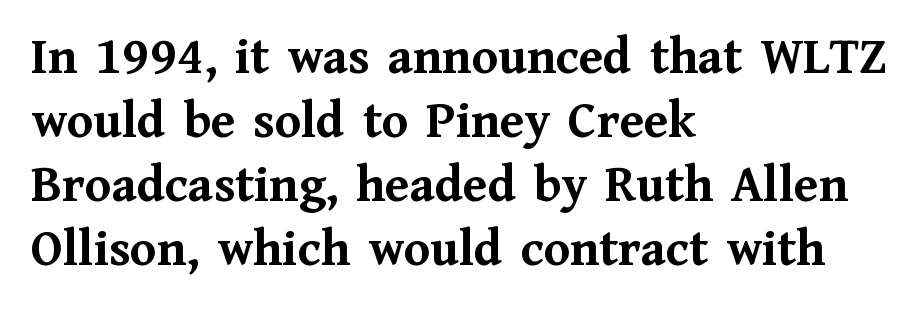
The image shows 53 px semibold serif type, upright; set left-aligned, line spacing 1.21x, normal letter spacing, not underlined; medium stroke contrast and a medium x-height.
